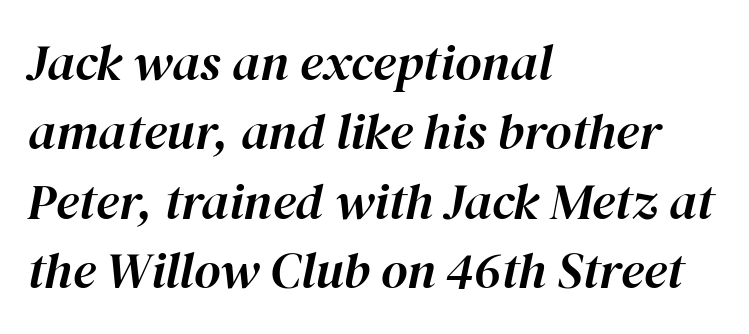
Q: Is the text italic (slanted)? A: Yes, it leans right by about 12 degrees.
Q: Is the text underlined? A: No.
Q: How is the paragraph aligned? A: Left-aligned.
Q: Is the spacing between letters normal or unusually wide? A: Normal.
Q: Is the spacing between lines tight, normal or loose? A: Normal.
Q: Width (condensed, normal, or wide)? A: Normal.
Q: Stroke contrast? A: High.
Q: x-height? A: Medium.
Q: Monospaced? A: No.
